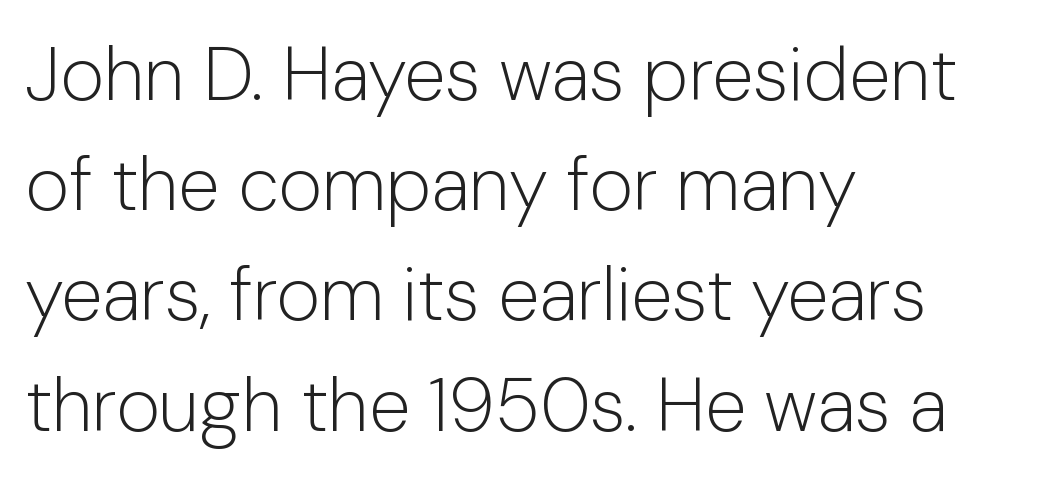
{"serif": "no", "italic": "no", "bold": "no", "weight": "light", "width": "normal", "stroke_contrast": "low", "x_height": "medium", "monospaced": "no", "underline": "no", "align": "left", "line_spacing": "normal", "line_spacing_ratio": 1.47, "letter_spacing": "normal", "letter_spacing_em": 0.0, "glyph_px": 75}
